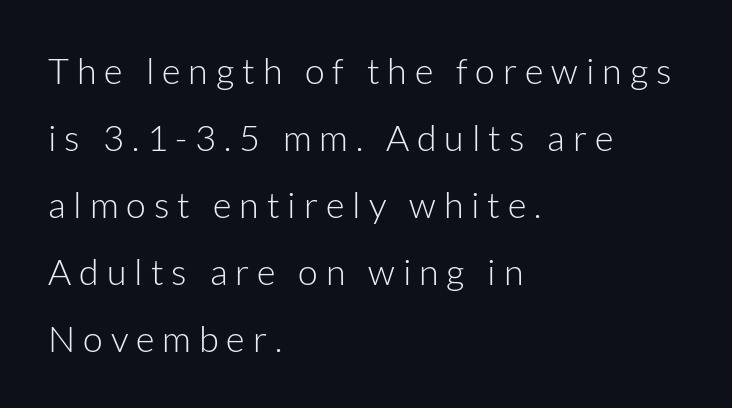
Vertical stems look standard width or narrower in stroke. A typesetter would mark this as roman, not italic. Look at the bottom of the vertical strokes: they stop flat, with no serifs. Is the letter spacing exaggerated? Yes — the characters are pushed far apart. Is this a fixed-width face? No — the glyphs have proportional, varying widths. The paragraph shown leans on its left margin.
